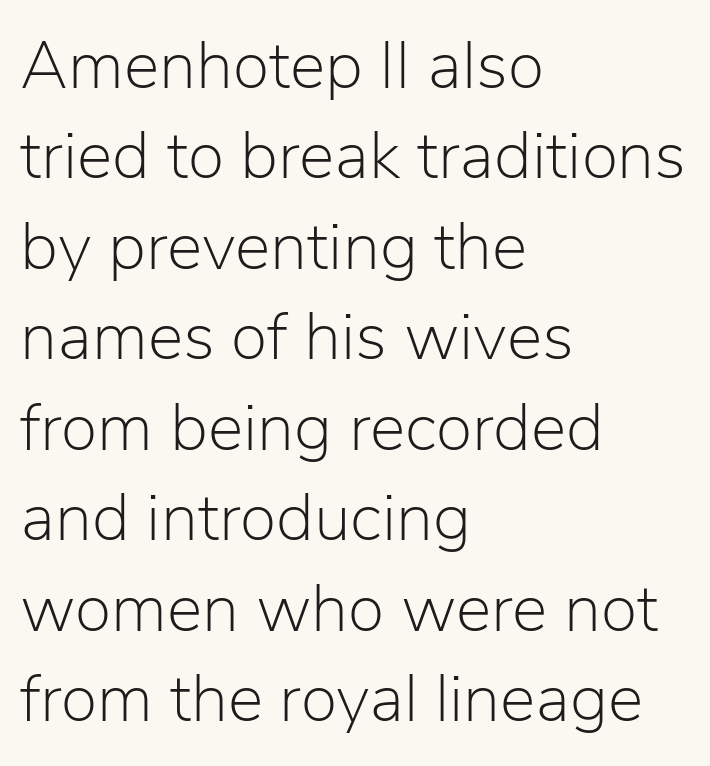
Q: Is the text bold? A: No.
Q: Is the text italic (slanted)? A: No, it is upright.
Q: Is the typeface a serif or a sans-serif typeface? A: Sans-serif.
Q: Is the text underlined? A: No.
Q: How is the paragraph aligned? A: Left-aligned.
Q: Is the spacing between letters normal or unusually wide? A: Normal.
Q: Is the spacing between lines tight, normal or loose? A: Normal.
Q: Width (condensed, normal, or wide)? A: Normal.
Q: Stroke contrast? A: Low.
Q: x-height? A: Medium.
Q: Monospaced? A: No.
